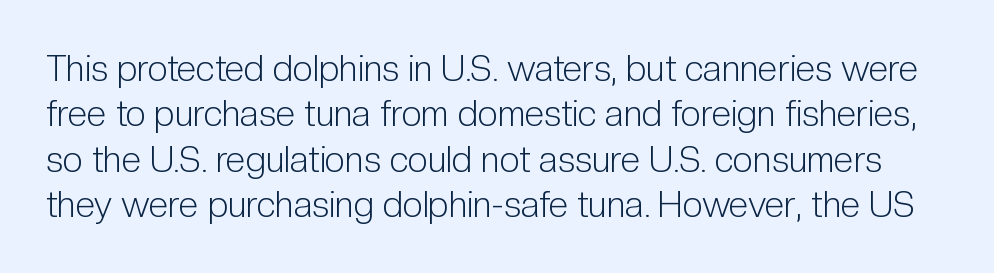
{"serif": "no", "italic": "no", "bold": "no", "weight": "light", "width": "condensed", "stroke_contrast": "low", "x_height": "medium", "monospaced": "no", "underline": "no", "line_spacing": "normal", "line_spacing_ratio": 1.26, "letter_spacing": "normal", "letter_spacing_em": 0.0, "glyph_px": 36}
